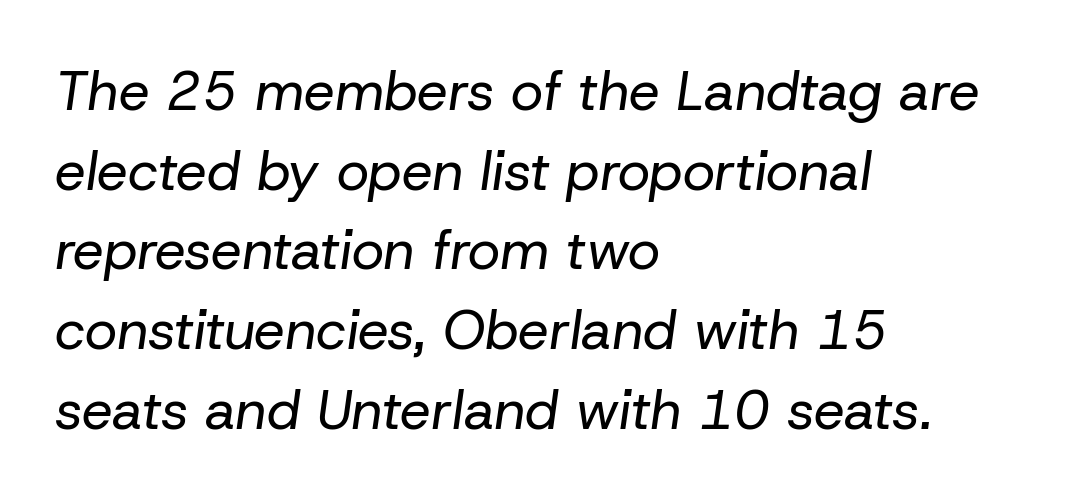
Q: Is the text bold? A: No.
Q: Is the text italic (slanted)? A: Yes, it leans right by about 8 degrees.
Q: Is the text underlined? A: No.
Q: How is the paragraph aligned? A: Left-aligned.
Q: Is the spacing between letters normal or unusually wide? A: Normal.
Q: Is the spacing between lines tight, normal or loose? A: Normal.
Q: Width (condensed, normal, or wide)? A: Normal.
Q: Stroke contrast? A: Low.
Q: x-height? A: Medium.
Q: Monospaced? A: No.
